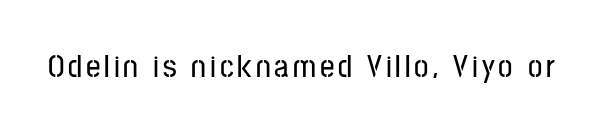
{"serif": "no", "italic": "no", "width": "condensed", "stroke_contrast": "low", "x_height": "medium", "monospaced": "no", "underline": "no", "glyph_px": 32}
